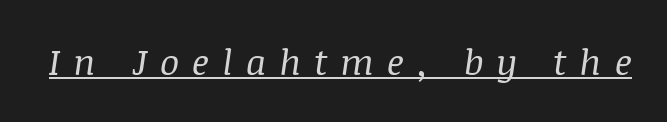
The glyphs look as if they've been sheared to an angle. Does the type have serifs? Yes, each stem ends in a small foot. Stem width sits at or under what a default text font uses. This sample carries an underscore along the baseline area. Honestly, the letter spacing is so wide it's the main thing you notice. Is this a fixed-width face? No — the glyphs have proportional, varying widths.
